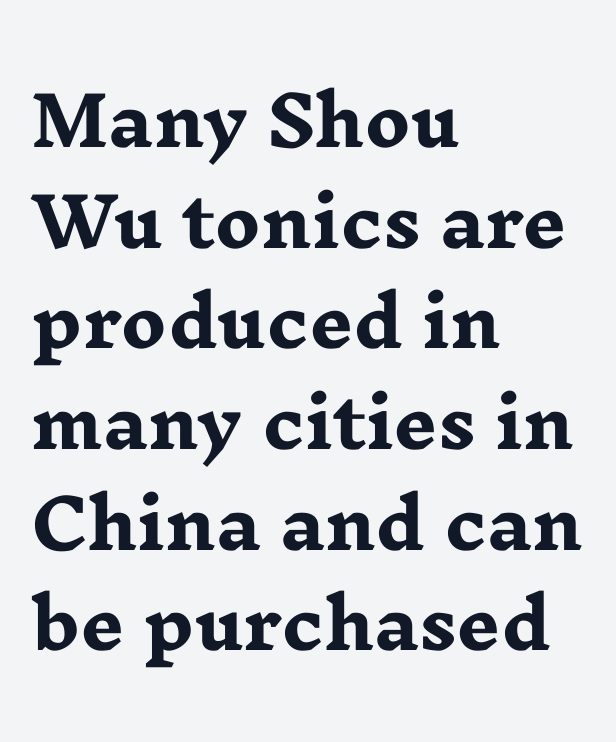
The image shows 68 px heavy, wide serif type, upright; set left-aligned, normal line spacing (1.48x), normal letter spacing, not underlined; low stroke contrast and a medium x-height.
